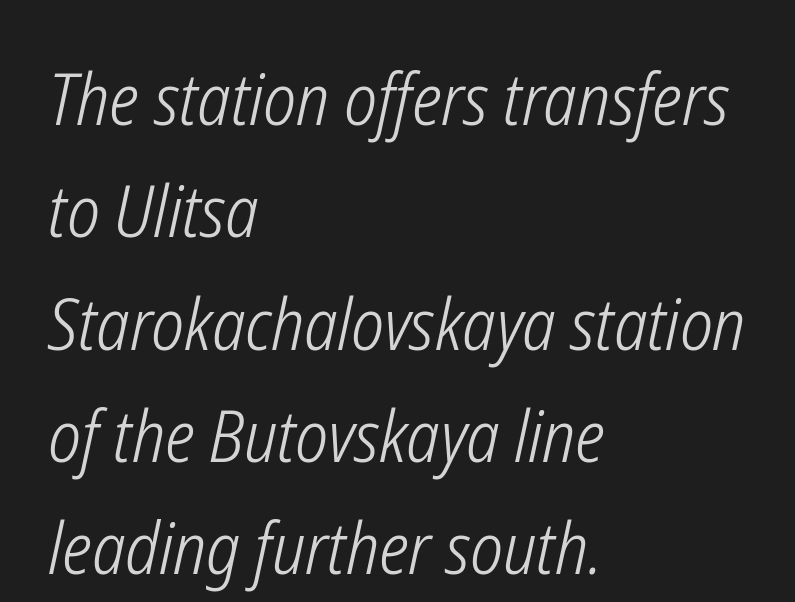
{"italic": "yes", "lean": "right", "slant_degrees": 12, "bold": "no", "weight": "light", "width": "condensed", "stroke_contrast": "low", "x_height": "medium", "monospaced": "no", "underline": "no", "align": "left", "line_spacing": "normal", "line_spacing_ratio": 1.56, "letter_spacing": "normal", "letter_spacing_em": 0.0, "glyph_px": 72}
